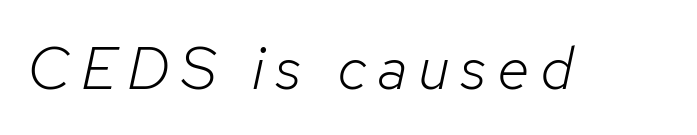
Q: Is the text bold? A: No.
Q: Is the text italic (slanted)? A: Yes, it leans right by about 12 degrees.
Q: Is the text underlined? A: No.
Q: Width (condensed, normal, or wide)? A: Normal.
Q: Stroke contrast? A: Low.
Q: x-height? A: Medium.
Q: Monospaced? A: No.
